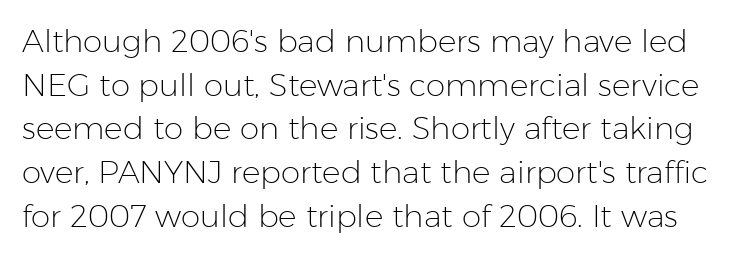
The image shows 31 px light sans-serif type, upright; set normal line spacing (1.41x), normal letter spacing, not underlined; low stroke contrast and a medium x-height.
